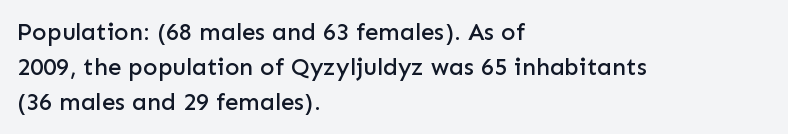
This sample keeps an unexceptional amount of space between lines. These lines keep a tight, regular rhythm from letter to letter. Every stem runs plumb, perpendicular to the baseline. Reading down the block, your eye returns to a fixed left position each line. The string is rendered with underlining switched off.
